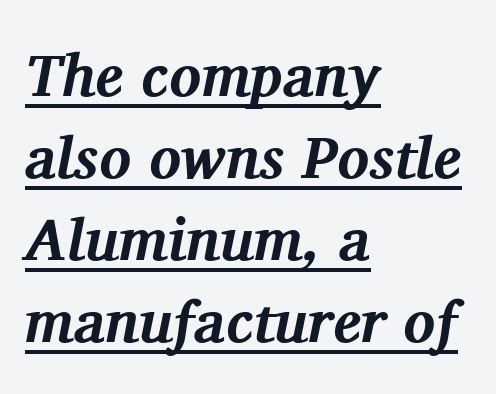
Think of a printed novel: that variable character pitch is what you see here. The glyphs look as if they've been sheared to an angle. The designer went with a serif here, giving each stem small feet. Notice how a bar underscores the lettering throughout. This sample uses plain, unmodified letter spacing. The lines sit at an ordinary, default distance from one another.
